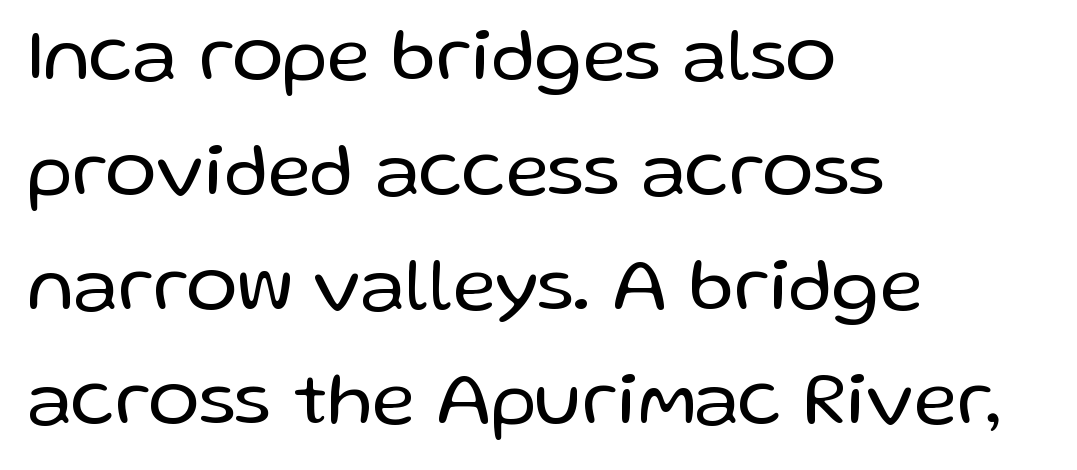
The image shows 76 px regular-weight sans-serif type, upright; set left-aligned, normal line spacing (1.51x), normal letter spacing, not underlined; low stroke contrast and a medium x-height.
